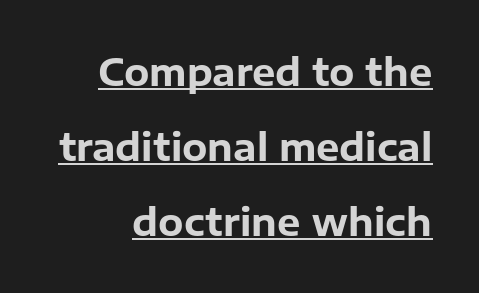
Q: Is the text bold? A: Yes.
Q: Is the text italic (slanted)? A: No, it is upright.
Q: Is the typeface a serif or a sans-serif typeface? A: Sans-serif.
Q: Is the text underlined? A: Yes.
Q: Is the spacing between letters normal or unusually wide? A: Normal.
Q: Is the spacing between lines tight, normal or loose? A: Loose.
Q: Width (condensed, normal, or wide)? A: Normal.
Q: Stroke contrast? A: Low.
Q: x-height? A: Medium.
Q: Monospaced? A: No.
